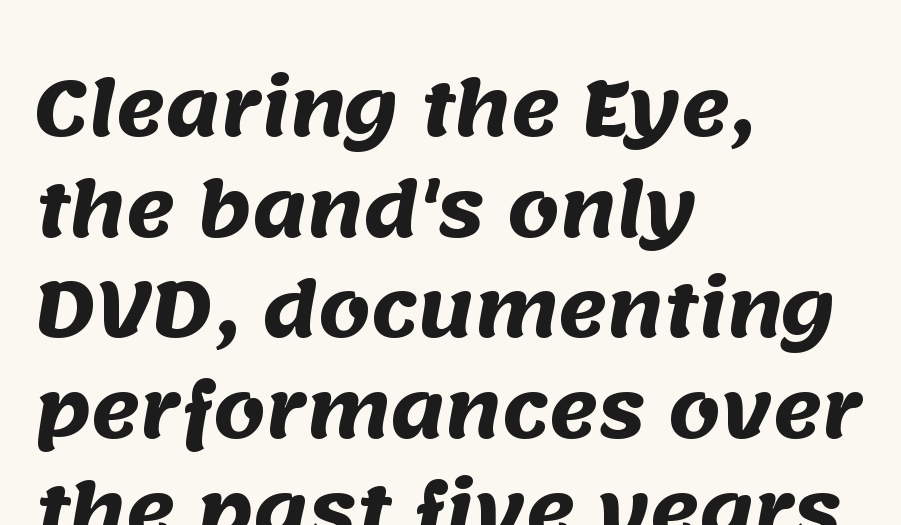
{"serif": "no", "bold": "yes", "weight": "heavy", "width": "normal", "stroke_contrast": "medium", "x_height": "large", "monospaced": "no", "underline": "no", "align": "left", "line_spacing": "normal", "line_spacing_ratio": 1.36, "letter_spacing": "normal", "letter_spacing_em": 0.0, "glyph_px": 74}
